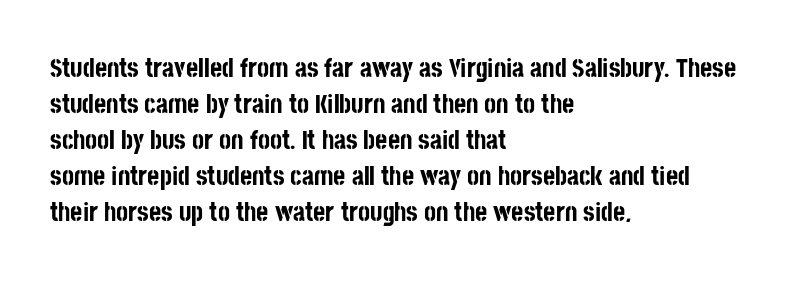
The image shows 26 px bold type, upright; set left-aligned, normal line spacing (1.38x), normal letter spacing, not underlined.
